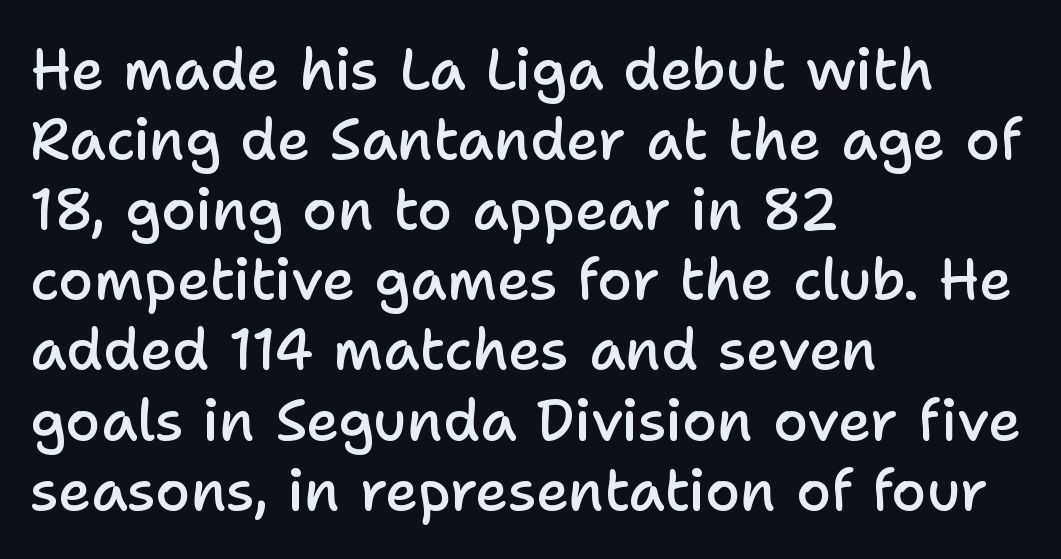
{"serif": "no", "italic": "no", "bold": "semi", "weight": "semibold", "width": "normal", "stroke_contrast": "low", "x_height": "medium", "monospaced": "no", "underline": "no", "align": "left", "line_spacing_ratio": 1.23, "letter_spacing": "normal", "letter_spacing_em": 0.0, "glyph_px": 57}
